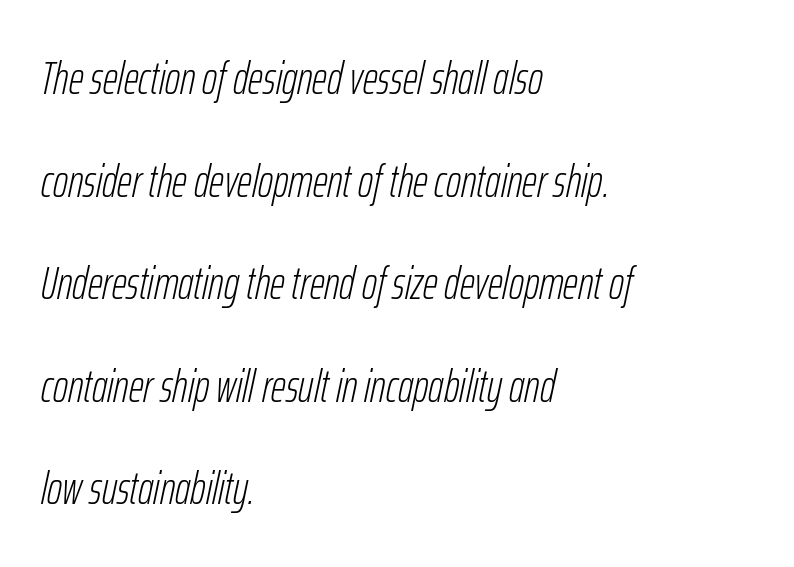
Q: Is the text bold? A: No.
Q: Is the text italic (slanted)? A: Yes, it leans right by about 12 degrees.
Q: Is the text underlined? A: No.
Q: How is the paragraph aligned? A: Left-aligned.
Q: Is the spacing between letters normal or unusually wide? A: Normal.
Q: Is the spacing between lines tight, normal or loose? A: Loose.
Q: Width (condensed, normal, or wide)? A: Condensed.
Q: Stroke contrast? A: Low.
Q: x-height? A: Medium.
Q: Monospaced? A: No.
